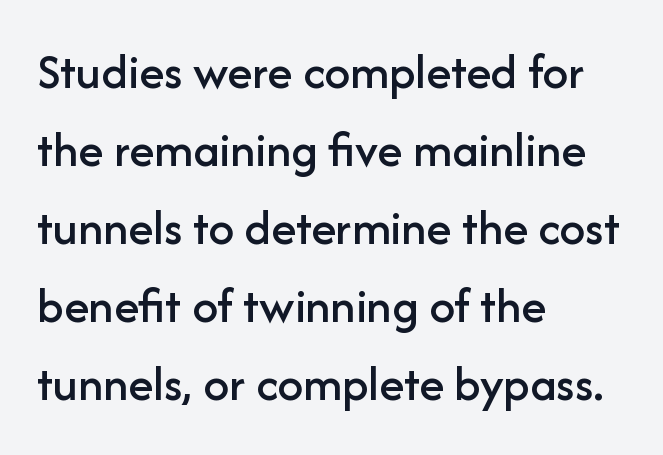
Q: Is the text italic (slanted)? A: No, it is upright.
Q: Is the typeface a serif or a sans-serif typeface? A: Sans-serif.
Q: Is the text underlined? A: No.
Q: How is the paragraph aligned? A: Left-aligned.
Q: Is the spacing between letters normal or unusually wide? A: Normal.
Q: Is the spacing between lines tight, normal or loose? A: Normal.
Q: Width (condensed, normal, or wide)? A: Normal.
Q: Stroke contrast? A: Low.
Q: x-height? A: Medium.
Q: Monospaced? A: No.
